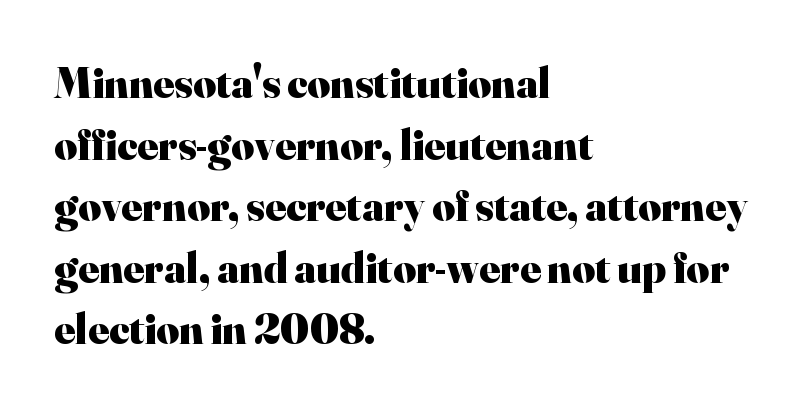
Q: Is the text bold? A: Yes.
Q: Is the text italic (slanted)? A: No, it is upright.
Q: Is the typeface a serif or a sans-serif typeface? A: Serif.
Q: Is the text underlined? A: No.
Q: How is the paragraph aligned? A: Left-aligned.
Q: Is the spacing between letters normal or unusually wide? A: Normal.
Q: Is the spacing between lines tight, normal or loose? A: Normal.
Q: Width (condensed, normal, or wide)? A: Normal.
Q: Stroke contrast? A: High.
Q: x-height? A: Small.
Q: Monospaced? A: No.
